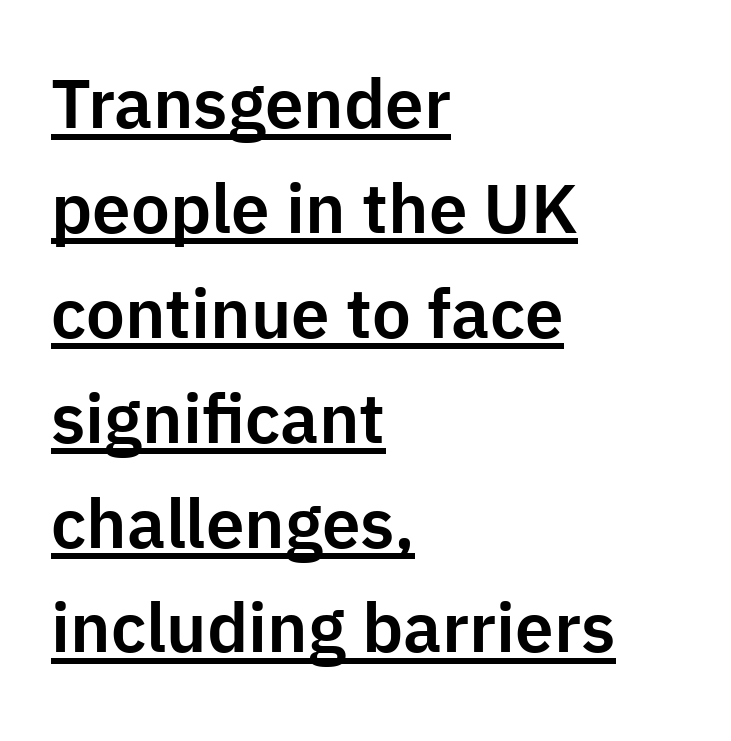
Short and long lines alike share a common starting point at left. Inter-character spacing is left at the font's built-in metrics. Spacing verdict: proportional, widths tailored to each character. Underlining? Definitely there. Interline gaps are of average width in this sample. What kind of face is this? One without serifs — a sans.
